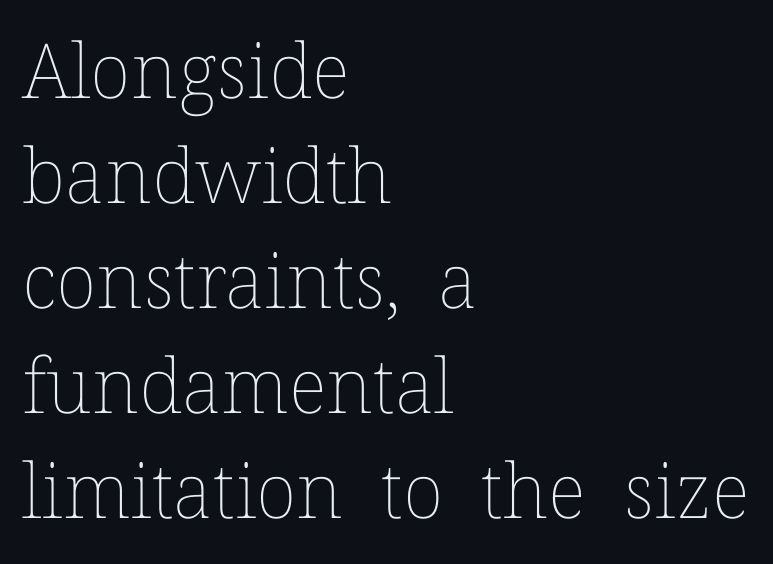
The passage shown is not bold in any degree. Line spacing here is normal. The strip under each line holds only bare page. Looks like regular typesetting: each glyph gets only the width it needs. There is no visible air inserted between adjacent glyphs. This rendering uses left alignment, leaving the right contour irregular.
